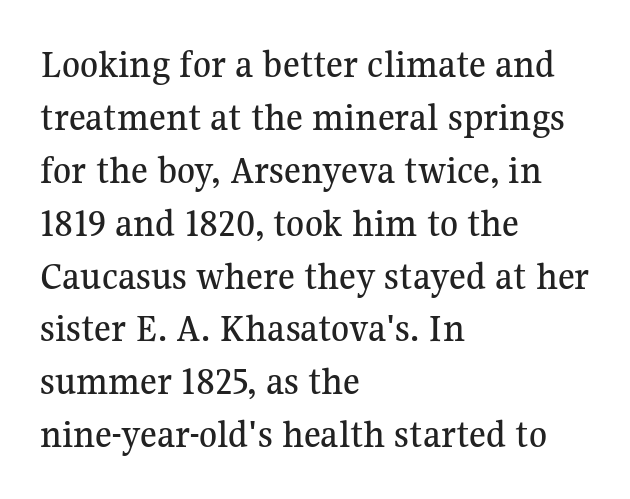
The image shows 41 px serif type, upright; set left-aligned, normal line spacing (1.29x), normal letter spacing, not underlined; medium stroke contrast and a medium x-height.
